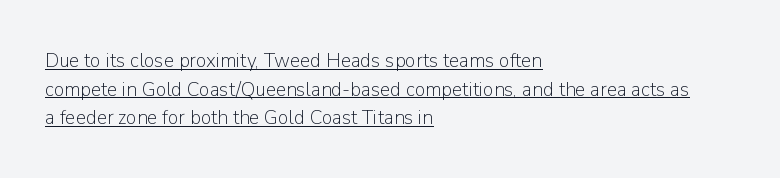
{"italic": "no", "bold": "no", "underline": "yes", "align": "left", "line_spacing": "normal", "line_spacing_ratio": 1.36, "letter_spacing": "normal", "letter_spacing_em": 0.0, "glyph_px": 21}
